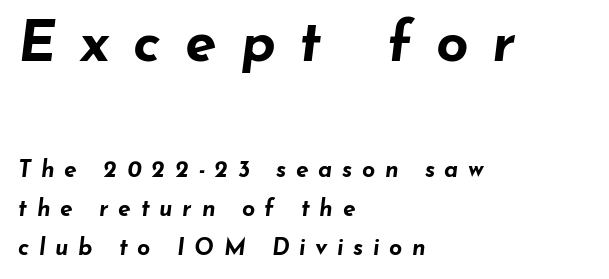
{"italic": "yes", "lean": "right", "slant_degrees": 7, "bold": "yes", "weight": "bold", "width": "wide", "stroke_contrast": "low", "x_height": "small", "monospaced": "no", "underline": "no", "align": "left", "line_spacing": "normal", "line_spacing_ratio": 1.68, "letter_spacing": "wide", "letter_spacing_em": 0.42, "larger_block": "first", "size_ratio": 2.48, "glyph_px": 57}
